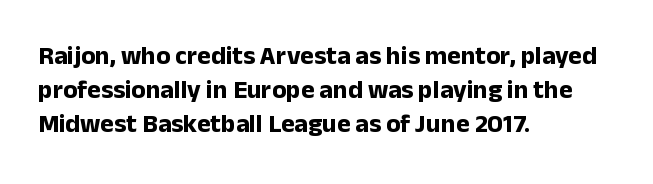
The image shows 26 px bold type, upright; set left-aligned, normal line spacing (1.3x), normal letter spacing, not underlined.
